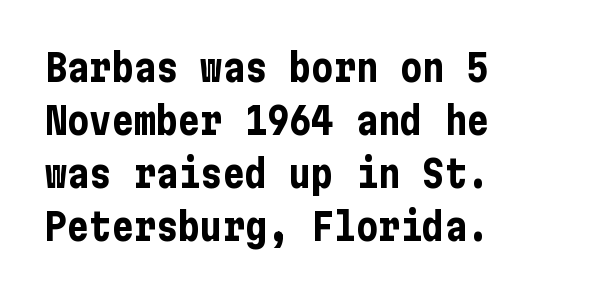
The image shows 37 px bold, condensed sans-serif type, upright; set left-aligned, normal line spacing (1.43x), normal letter spacing, not underlined; low stroke contrast and a medium x-height.
